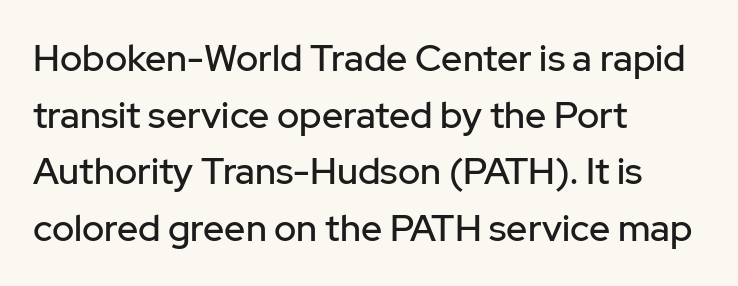
Q: Is the text italic (slanted)? A: No, it is upright.
Q: Is the typeface a serif or a sans-serif typeface? A: Sans-serif.
Q: Is the text underlined? A: No.
Q: How is the paragraph aligned? A: Left-aligned.
Q: Is the spacing between letters normal or unusually wide? A: Normal.
Q: Is the spacing between lines tight, normal or loose? A: Normal.
Q: Width (condensed, normal, or wide)? A: Normal.
Q: Stroke contrast? A: Low.
Q: x-height? A: Medium.
Q: Monospaced? A: No.
